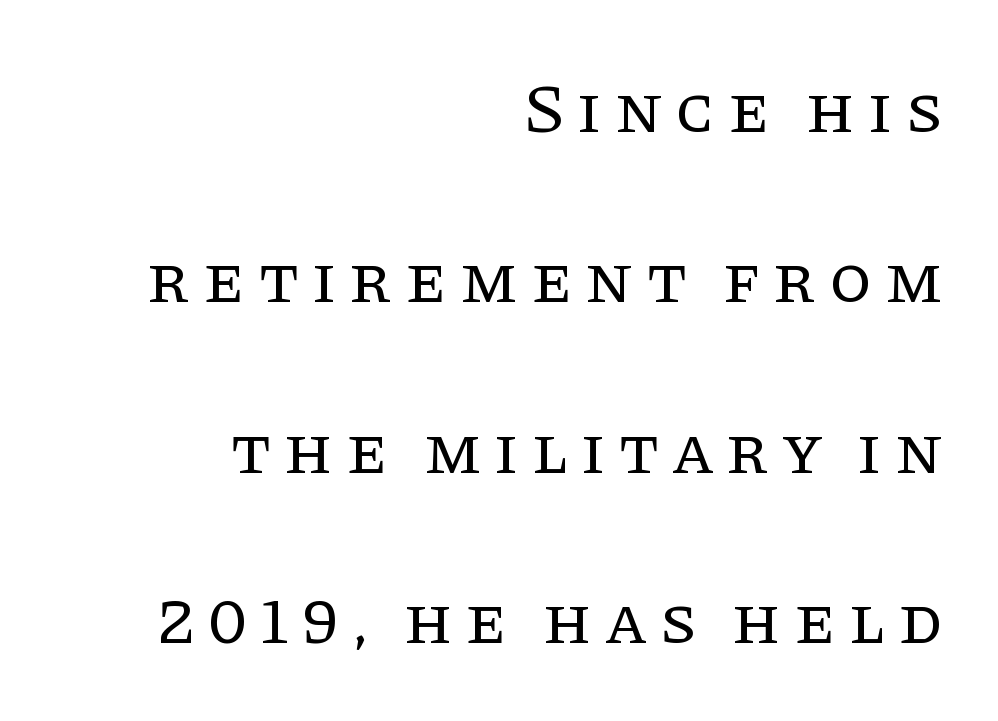
Q: Is the text bold? A: No.
Q: Is the text italic (slanted)? A: No, it is upright.
Q: Is the typeface a serif or a sans-serif typeface? A: Serif.
Q: Is the text underlined? A: No.
Q: How is the paragraph aligned? A: Right-aligned.
Q: Is the spacing between lines tight, normal or loose? A: Loose.
Q: Width (condensed, normal, or wide)? A: Normal.
Q: Stroke contrast? A: Low.
Q: x-height? A: Large.
Q: Monospaced? A: No.
